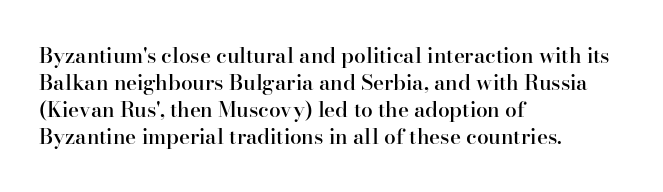
Posture: upright roman. Glance below the letters and you will spot only blank space. Its strokes are somewhat broadened, the hallmark of semibold type. Typeset ragged right — the left edge is the straight one.
